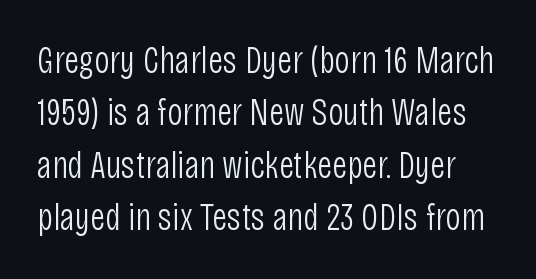
Q: Is the text bold? A: No.
Q: Is the text italic (slanted)? A: No, it is upright.
Q: Is the typeface a serif or a sans-serif typeface? A: Sans-serif.
Q: Is the text underlined? A: No.
Q: Is the spacing between letters normal or unusually wide? A: Normal.
Q: Is the spacing between lines tight, normal or loose? A: Normal.
Q: Width (condensed, normal, or wide)? A: Condensed.
Q: Stroke contrast? A: Low.
Q: x-height? A: Large.
Q: Monospaced? A: No.
